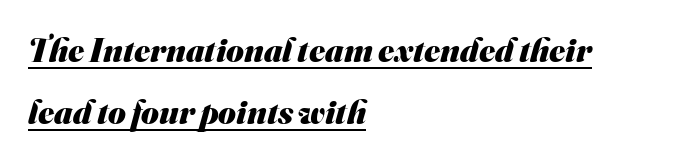
The typesetting leans heavy: a genuine bold. The rendering shows plain stroke endings on the letterforms — a sans-serif design. Letter spacing: default. Check the space under the baseline: a stroke is drawn there.
